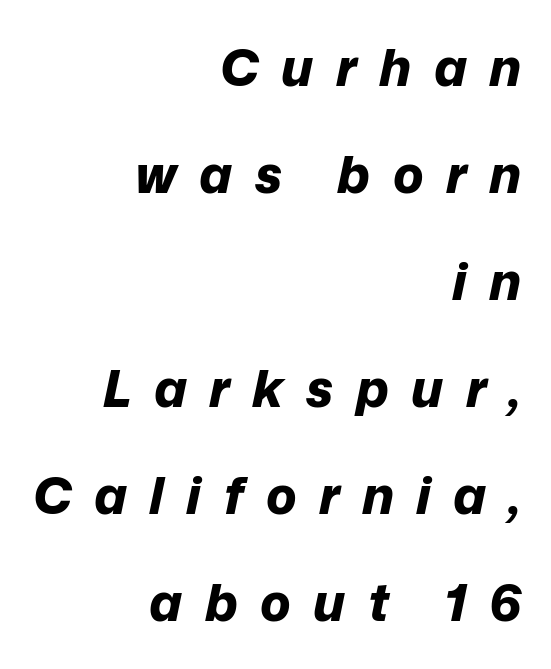
{"italic": "yes", "lean": "right", "slant_degrees": 12, "bold": "yes", "weight": "bold", "width": "normal", "stroke_contrast": "low", "x_height": "medium", "monospaced": "no", "underline": "no", "align": "right", "line_spacing": "loose", "line_spacing_ratio": 2.1, "letter_spacing": "wide", "letter_spacing_em": 0.44, "glyph_px": 51}
